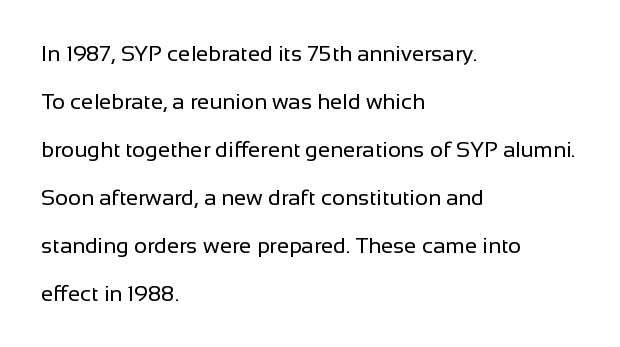
The image shows 22 px text type, upright; set left-aligned, loose line spacing (2.18x), normal letter spacing, not underlined.
